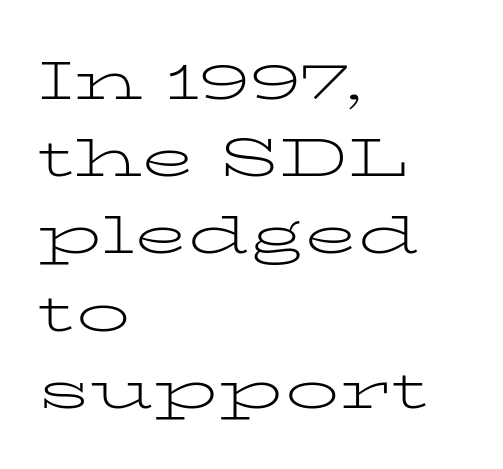
The image shows 54 px light, wide serif type, upright; set left-aligned, normal line spacing (1.43x), normal letter spacing, not underlined; low stroke contrast and a medium x-height.
